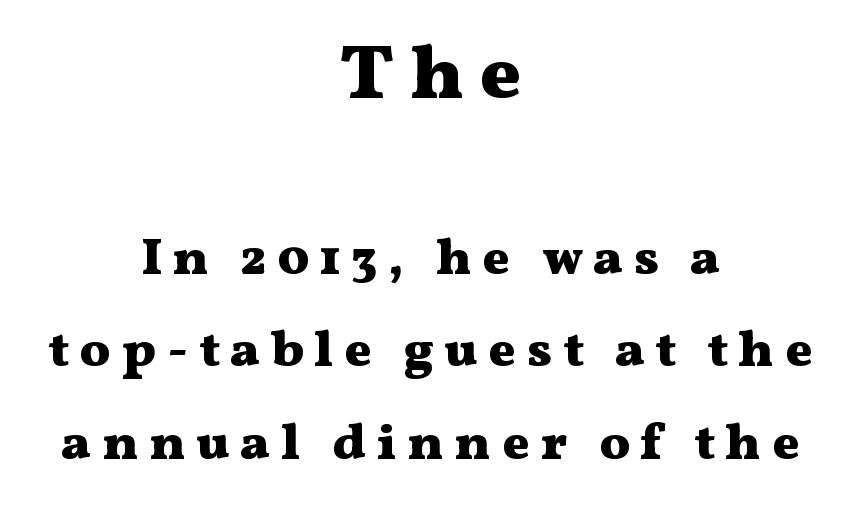
The image shows 77 px heavy, wide serif type, upright; set centered, line spacing 1.81x, unusually wide letter spacing (+0.21 em), not underlined; the first (top) block is 1.51x larger; medium stroke contrast and a medium x-height.
